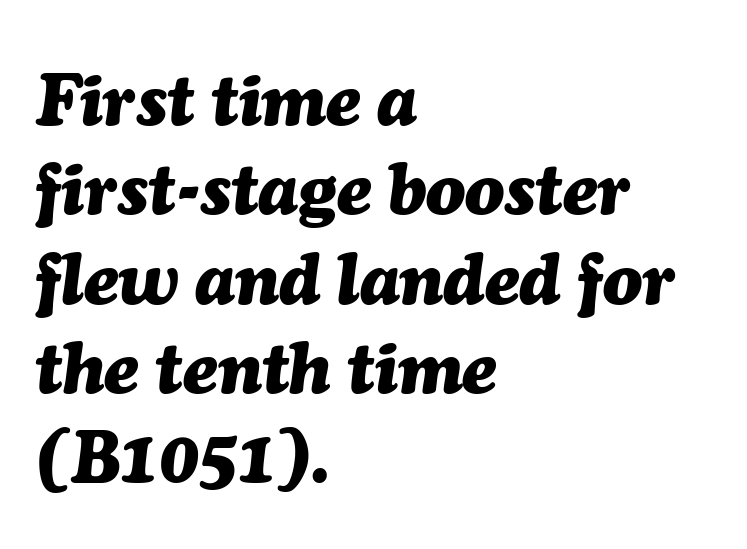
The line texture is even and compact thanks to regular tracking. A typesetter would call this proportional, since set widths differ per character. These lines are set flush left with a ragged right edge. You'd pick this weight for a headline — it's a proper bold.
